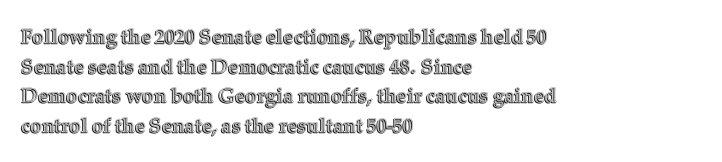
Q: Is the text italic (slanted)? A: No, it is upright.
Q: Is the text underlined? A: No.
Q: How is the paragraph aligned? A: Left-aligned.
Q: Is the spacing between letters normal or unusually wide? A: Normal.
Q: Is the spacing between lines tight, normal or loose? A: Normal.
